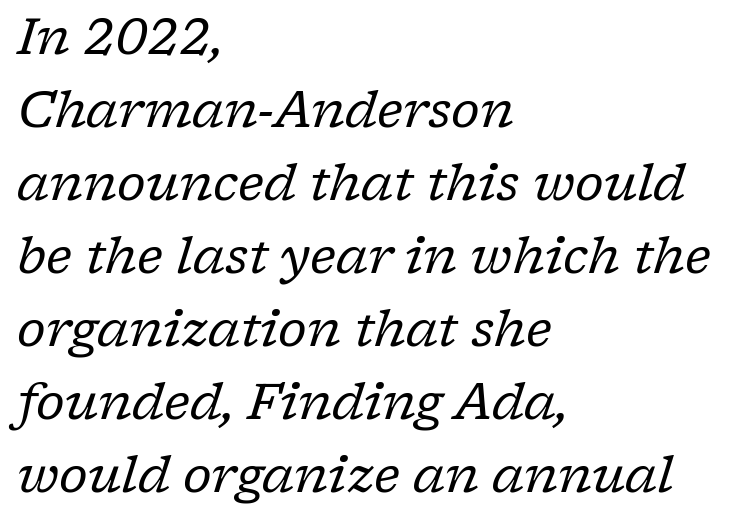
{"serif": "yes", "italic": "yes", "lean": "right", "slant_degrees": 17, "bold": "no", "weight": "regular", "width": "normal", "stroke_contrast": "low", "x_height": "medium", "monospaced": "no", "underline": "no", "align": "left", "line_spacing": "normal", "line_spacing_ratio": 1.46, "letter_spacing": "normal", "letter_spacing_em": 0.0, "glyph_px": 50}
